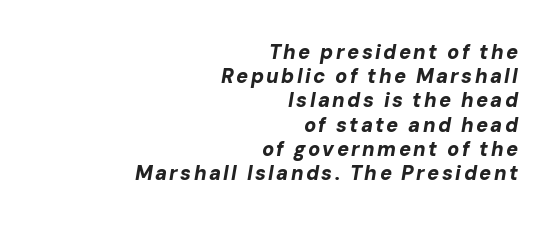
{"italic": "yes", "lean": "right", "slant_degrees": 10, "bold": "yes", "underline": "no", "align": "right", "line_spacing_ratio": 1.21, "glyph_px": 20}
